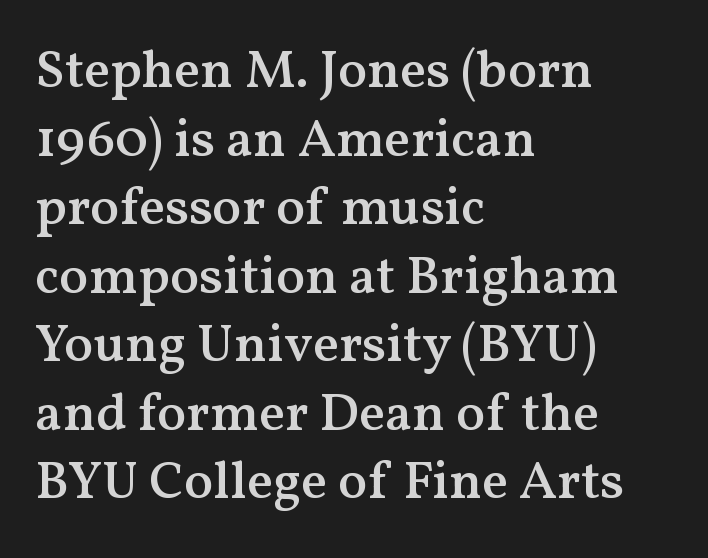
{"serif": "yes", "italic": "no", "bold": "semi", "weight": "semibold", "width": "normal", "stroke_contrast": "medium", "x_height": "medium", "monospaced": "no", "underline": "no", "align": "left", "line_spacing": "normal", "line_spacing_ratio": 1.27, "letter_spacing": "normal", "letter_spacing_em": 0.0, "glyph_px": 54}
